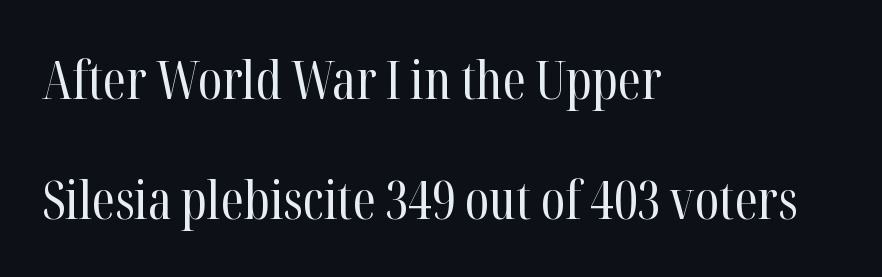
The image shows 53 px regular-weight, condensed serif type, upright; set left-aligned, loose line spacing (2.26x), normal letter spacing, not underlined; high stroke contrast and a medium x-height.
